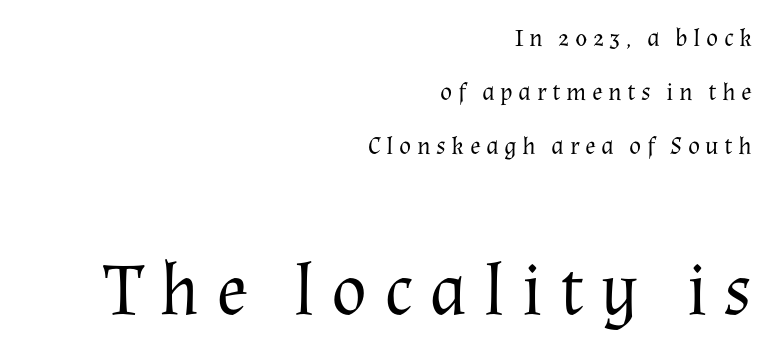
A typesetter would call this proportional, since set widths differ per character. Alignment: flush right. Observe the serifs anchoring each vertical stroke in this sample. Size hierarchy here favors the trailing block over the leading one.
